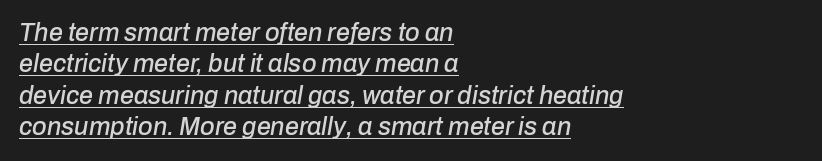
{"italic": "yes", "lean": "right", "slant_degrees": 10, "underline": "yes", "align": "left", "line_spacing": "normal", "line_spacing_ratio": 1.26, "letter_spacing": "normal", "letter_spacing_em": 0.0, "glyph_px": 25}
